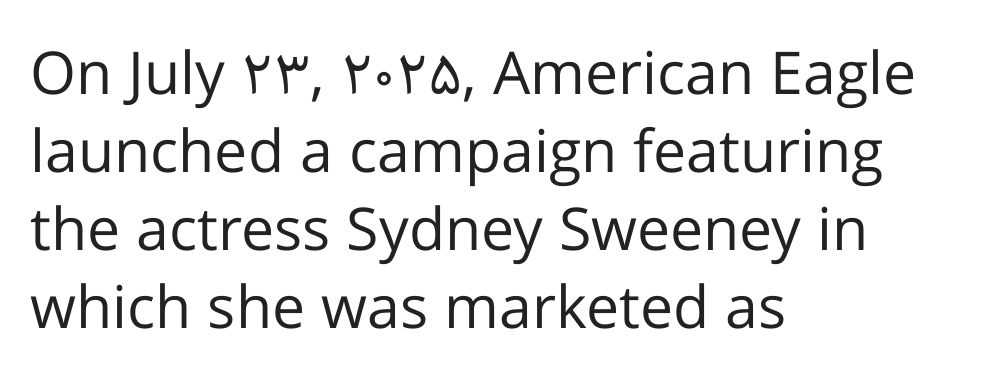
The image shows 59 px regular-weight sans-serif type, upright; set left-aligned, normal line spacing (1.32x), normal letter spacing, not underlined; low stroke contrast and a medium x-height.
